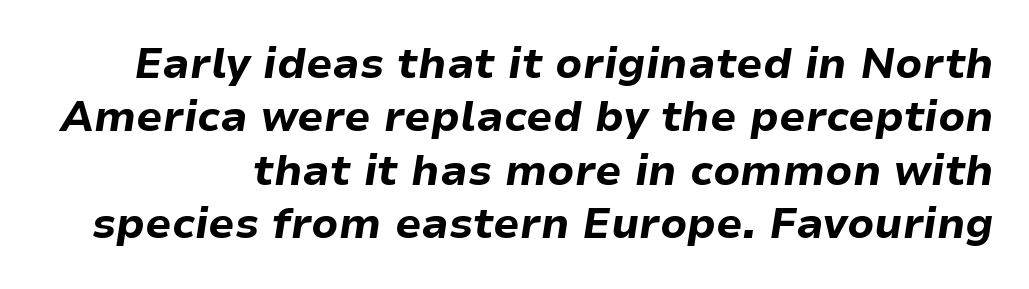
Q: Is the text bold? A: Yes.
Q: Is the text italic (slanted)? A: Yes, it leans right by about 9 degrees.
Q: Is the text underlined? A: No.
Q: Is the spacing between letters normal or unusually wide? A: Normal.
Q: Is the spacing between lines tight, normal or loose? A: Normal.
Q: Width (condensed, normal, or wide)? A: Normal.
Q: Stroke contrast? A: Low.
Q: x-height? A: Medium.
Q: Monospaced? A: No.
